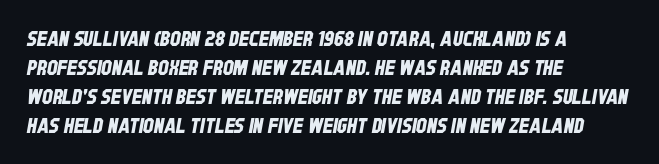
{"underline": "no", "align": "left", "line_spacing": "normal", "line_spacing_ratio": 1.38, "letter_spacing": "normal", "letter_spacing_em": 0.0, "glyph_px": 21}
